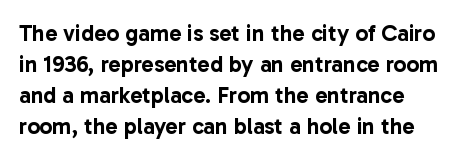
{"italic": "no", "underline": "no", "align": "left", "line_spacing": "normal", "line_spacing_ratio": 1.35, "letter_spacing": "normal", "letter_spacing_em": 0.0, "glyph_px": 23}
